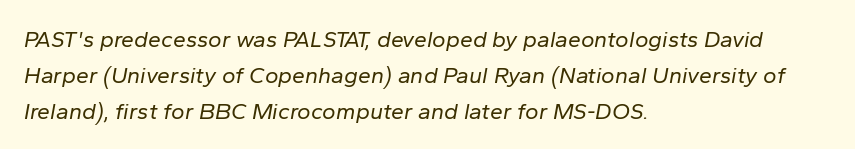
The image shows 23 px text type, italic (leaning right); set left-aligned, normal line spacing (1.56x), normal letter spacing, not underlined.
